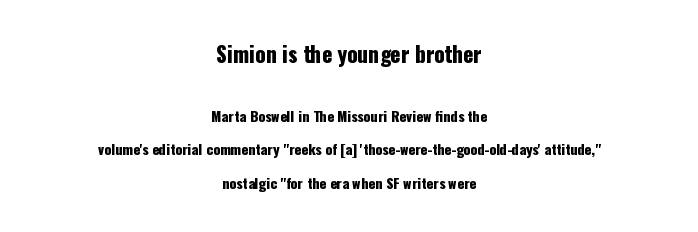
Q: Is the text italic (slanted)? A: No, it is upright.
Q: Is the text underlined? A: No.
Q: How is the paragraph aligned? A: Centered.
Q: Is the spacing between letters normal or unusually wide? A: Normal.
Q: Is the spacing between lines tight, normal or loose? A: Loose.
Q: Which block of text is set in a larger size, the first (top) or the second (bottom)? A: The first (top) one.
